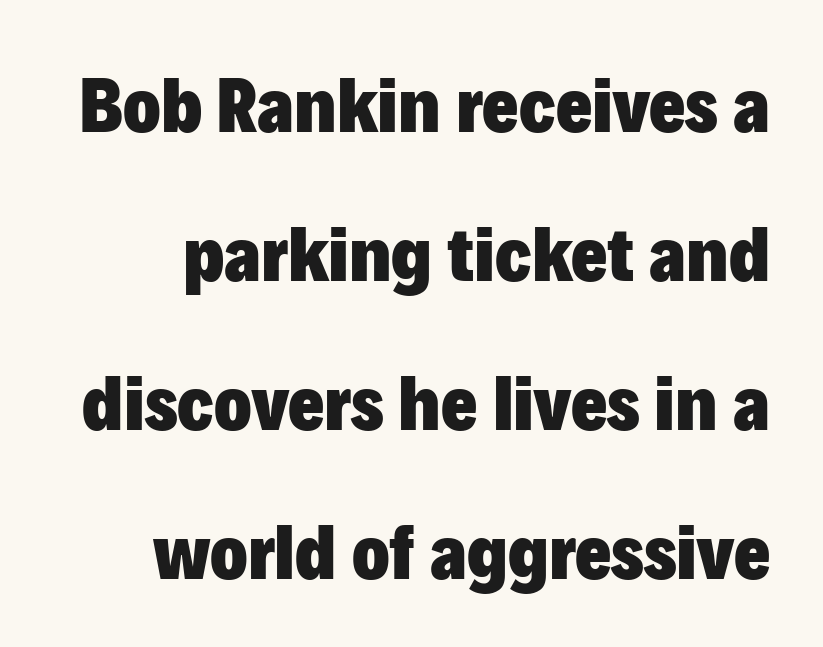
{"serif": "no", "italic": "no", "bold": "yes", "weight": "heavy", "width": "normal", "stroke_contrast": "low", "x_height": "medium", "monospaced": "no", "underline": "no", "line_spacing": "loose", "line_spacing_ratio": 1.91, "letter_spacing": "normal", "letter_spacing_em": 0.0, "glyph_px": 78}
